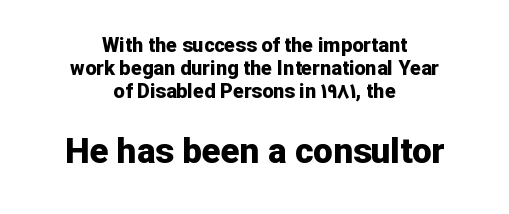
What kind of face is this? One without serifs — a sans. A dark, heavy texture on the line: the type is bold. The font's upright variant was chosen for this text. The designer dialed line spacing down below the default.
